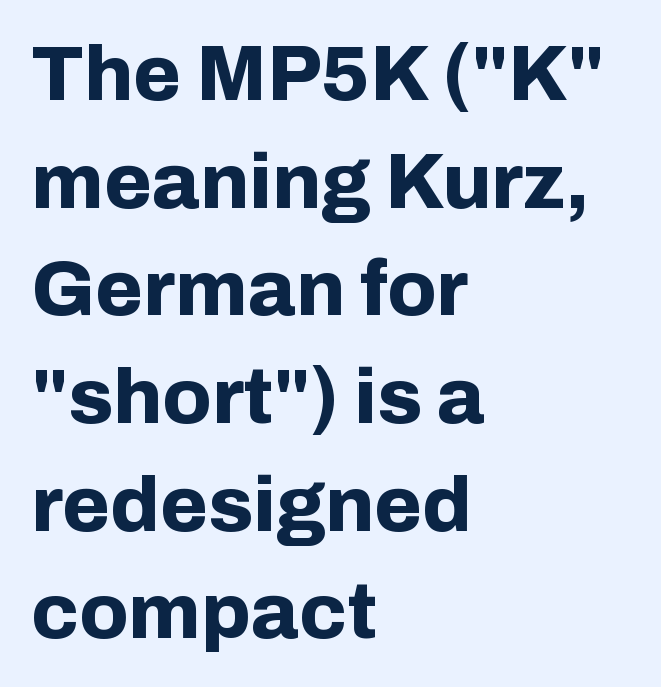
Q: Is the text bold? A: Yes.
Q: Is the text italic (slanted)? A: No, it is upright.
Q: Is the typeface a serif or a sans-serif typeface? A: Sans-serif.
Q: Is the text underlined? A: No.
Q: How is the paragraph aligned? A: Left-aligned.
Q: Is the spacing between letters normal or unusually wide? A: Normal.
Q: Is the spacing between lines tight, normal or loose? A: Normal.
Q: Width (condensed, normal, or wide)? A: Normal.
Q: Stroke contrast? A: Low.
Q: x-height? A: Medium.
Q: Monospaced? A: No.
